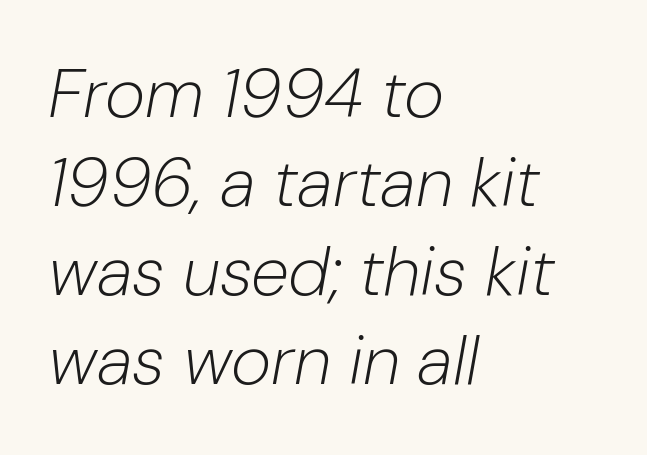
Q: Is the text bold? A: No.
Q: Is the text italic (slanted)? A: Yes, it leans right by about 10 degrees.
Q: Is the text underlined? A: No.
Q: How is the paragraph aligned? A: Left-aligned.
Q: Is the spacing between letters normal or unusually wide? A: Normal.
Q: Is the spacing between lines tight, normal or loose? A: Normal.
Q: Width (condensed, normal, or wide)? A: Normal.
Q: Stroke contrast? A: Low.
Q: x-height? A: Medium.
Q: Monospaced? A: No.
